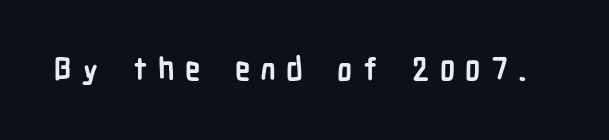
The image shows 31 px semibold, condensed sans-serif type, upright; set unusually wide letter spacing (+0.33 em), not underlined; low stroke contrast and a medium x-height.
